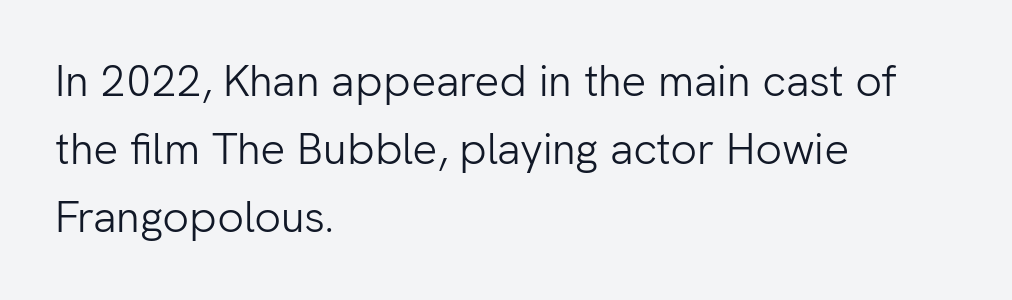
Q: Is the text bold? A: No.
Q: Is the text italic (slanted)? A: No, it is upright.
Q: Is the typeface a serif or a sans-serif typeface? A: Sans-serif.
Q: Is the text underlined? A: No.
Q: How is the paragraph aligned? A: Left-aligned.
Q: Is the spacing between letters normal or unusually wide? A: Normal.
Q: Is the spacing between lines tight, normal or loose? A: Normal.
Q: Width (condensed, normal, or wide)? A: Normal.
Q: Stroke contrast? A: Low.
Q: x-height? A: Medium.
Q: Monospaced? A: No.
